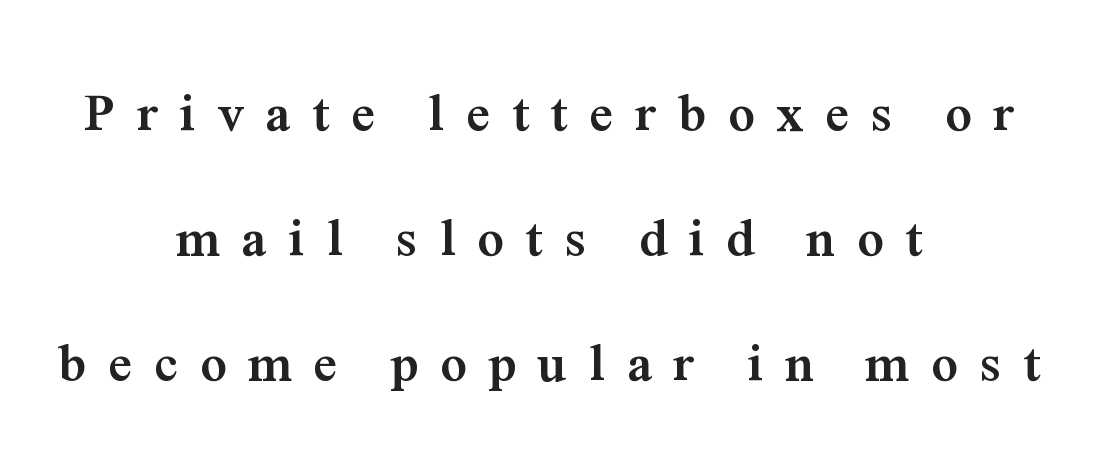
Here the designer chose a conventional face with non-uniform glyph widths. The strip under each line holds only bare page. Note: serifs present on the glyphs. The characters look thick and weighty, a clear bold. Leading: increased. These lines stack symmetrically, like a column narrowing and widening about its center.
